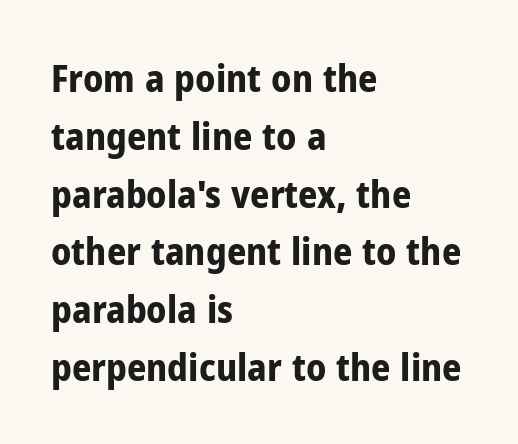
The image shows 38 px bold, condensed sans-serif type, upright; set left-aligned, normal line spacing (1.52x), normal letter spacing, not underlined; low stroke contrast and a medium x-height.
